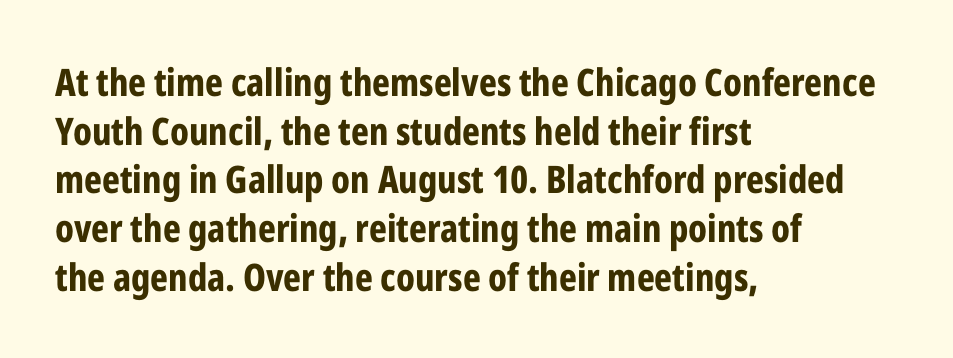
Q: Is the text bold? A: Yes.
Q: Is the text italic (slanted)? A: No, it is upright.
Q: Is the typeface a serif or a sans-serif typeface? A: Sans-serif.
Q: Is the text underlined? A: No.
Q: How is the paragraph aligned? A: Left-aligned.
Q: Is the spacing between letters normal or unusually wide? A: Normal.
Q: Is the spacing between lines tight, normal or loose? A: Normal.
Q: Width (condensed, normal, or wide)? A: Condensed.
Q: Stroke contrast? A: Low.
Q: x-height? A: Medium.
Q: Monospaced? A: No.
